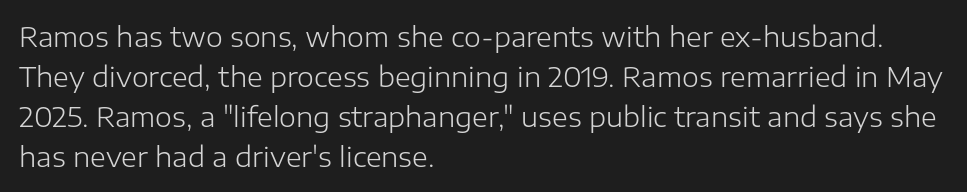
Italic: no, the glyphs are upright roman. Observe the ordinary spacing: letters are neighbours, not strangers. Line spacing here is normal. The zone under the glyphs is completely vacant. These lines stack with their left ends in a neat column.
